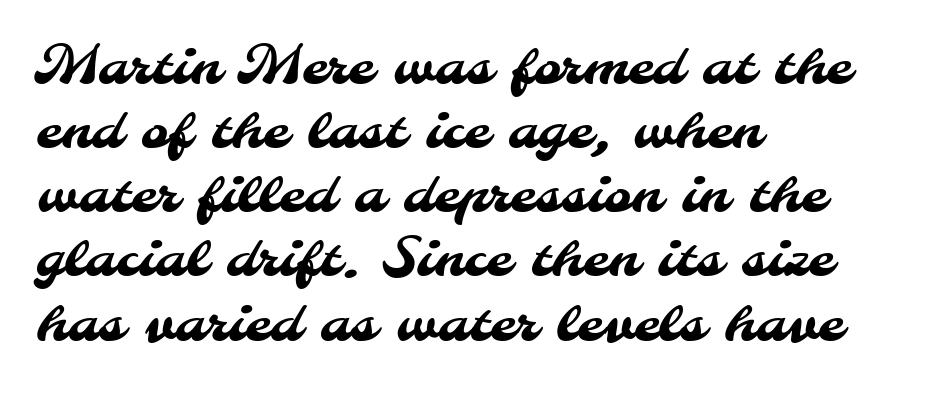
Think of a printed novel: that variable character pitch is what you see here. The face used here is rendered with its standard letterfit. The designer went with a sans here, leaving each stem footless. Left-aligned paragraph, ragged on the right.
